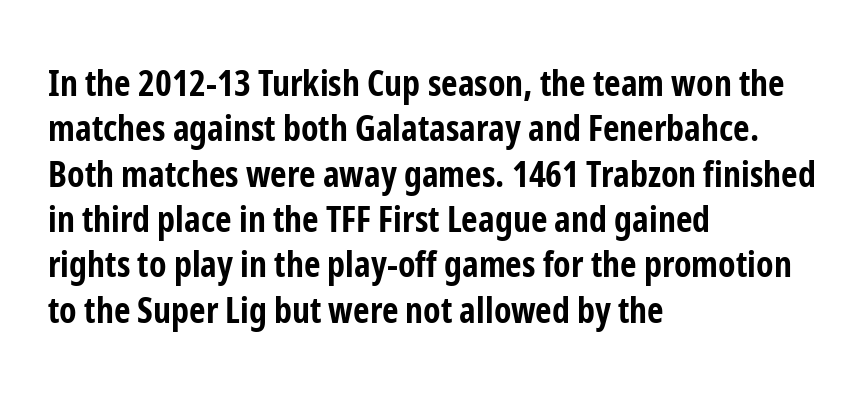
Letter spacing: default. Proportional: the letters do not fall into vertical columns. Notice how the stems are strictly vertical — no italics here. This sample is left-justified, so line endings fall wherever the words run out. Honestly, there is no underline to notice here at all.
